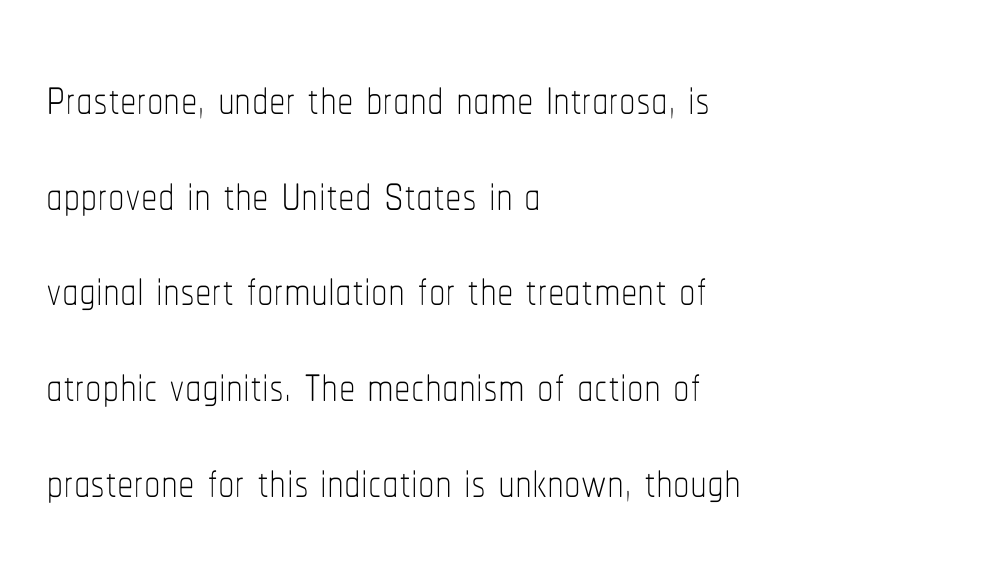
Q: Is the text bold? A: No.
Q: Is the text italic (slanted)? A: No, it is upright.
Q: Is the text underlined? A: No.
Q: How is the paragraph aligned? A: Left-aligned.
Q: Is the spacing between letters normal or unusually wide? A: Normal.
Q: Is the spacing between lines tight, normal or loose? A: Normal.
Q: Width (condensed, normal, or wide)? A: Condensed.
Q: Stroke contrast? A: Low.
Q: x-height? A: Medium.
Q: Monospaced? A: No.
